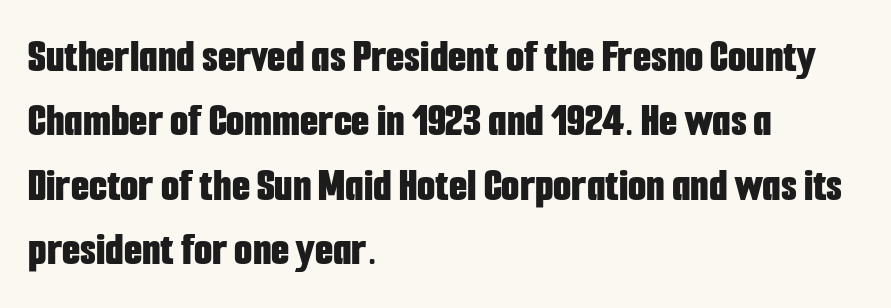
The image shows 47 px bold, condensed sans-serif type, upright; set left-aligned, normal line spacing (1.37x), normal letter spacing, not underlined; low stroke contrast and a medium x-height.
